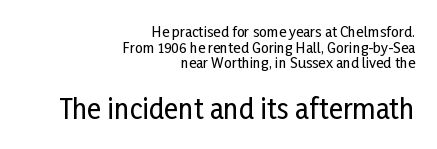
{"italic": "no", "underline": "no", "align": "right", "line_spacing": "tight", "line_spacing_ratio": 1.11, "letter_spacing": "normal", "letter_spacing_em": 0.0, "larger_block": "second", "size_ratio": 1.93, "glyph_px": 27}
